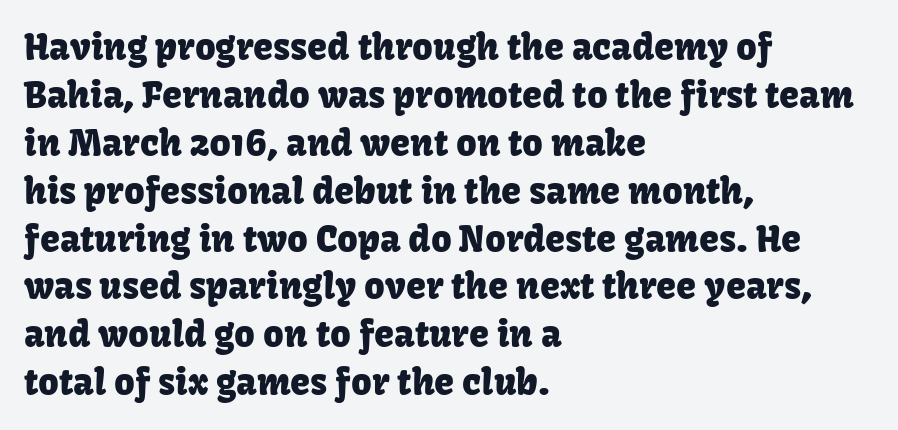
Q: Is the text italic (slanted)? A: No, it is upright.
Q: Is the typeface a serif or a sans-serif typeface? A: Sans-serif.
Q: Is the text underlined? A: No.
Q: How is the paragraph aligned? A: Left-aligned.
Q: Is the spacing between letters normal or unusually wide? A: Normal.
Q: Is the spacing between lines tight, normal or loose? A: Normal.
Q: Width (condensed, normal, or wide)? A: Normal.
Q: Stroke contrast? A: Low.
Q: x-height? A: Medium.
Q: Monospaced? A: No.
